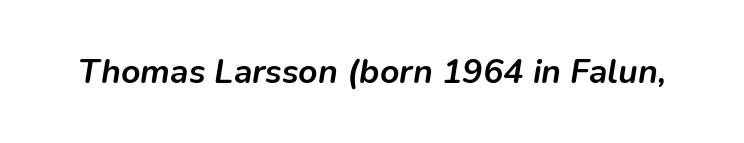
Q: Is the text bold? A: Yes.
Q: Is the text italic (slanted)? A: Yes, it leans right by about 9 degrees.
Q: Is the text underlined? A: No.
Q: Is the spacing between letters normal or unusually wide? A: Normal.
Q: Width (condensed, normal, or wide)? A: Normal.
Q: Stroke contrast? A: Low.
Q: x-height? A: Medium.
Q: Monospaced? A: No.
